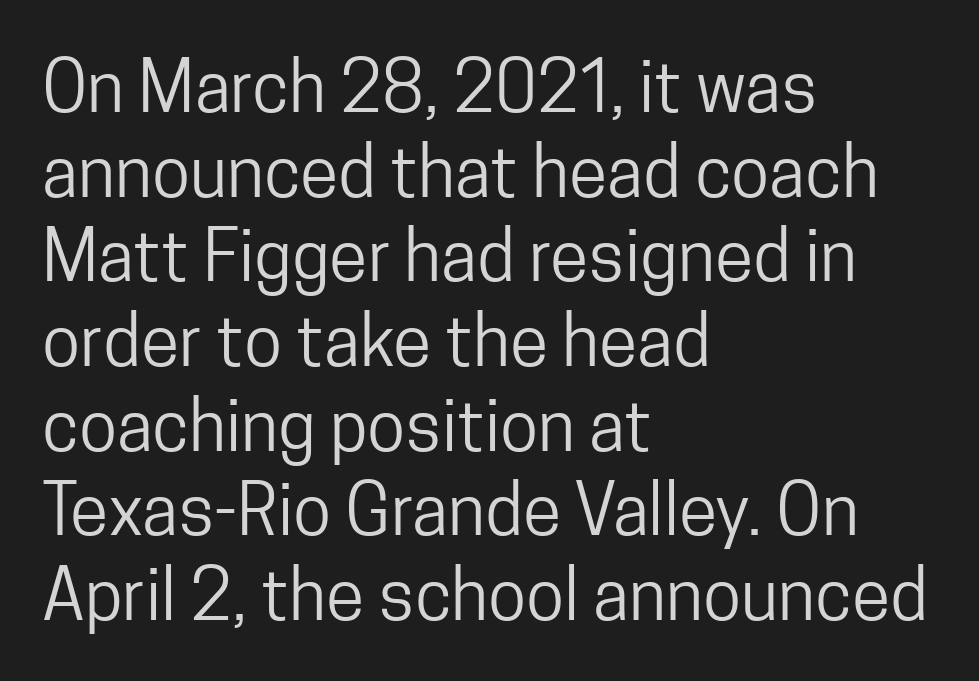
The image shows 70 px regular-weight, condensed sans-serif type, upright; set left-aligned, line spacing 1.21x, normal letter spacing, not underlined; low stroke contrast and a medium x-height.
